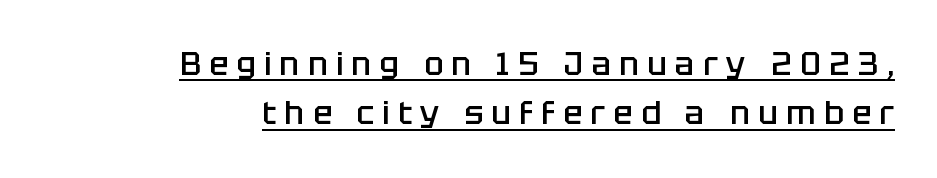
The image shows 32 px semibold sans-serif type, upright; set right-aligned, normal line spacing (1.54x), unusually wide letter spacing (+0.26 em), underlined; low stroke contrast and a large x-height.
